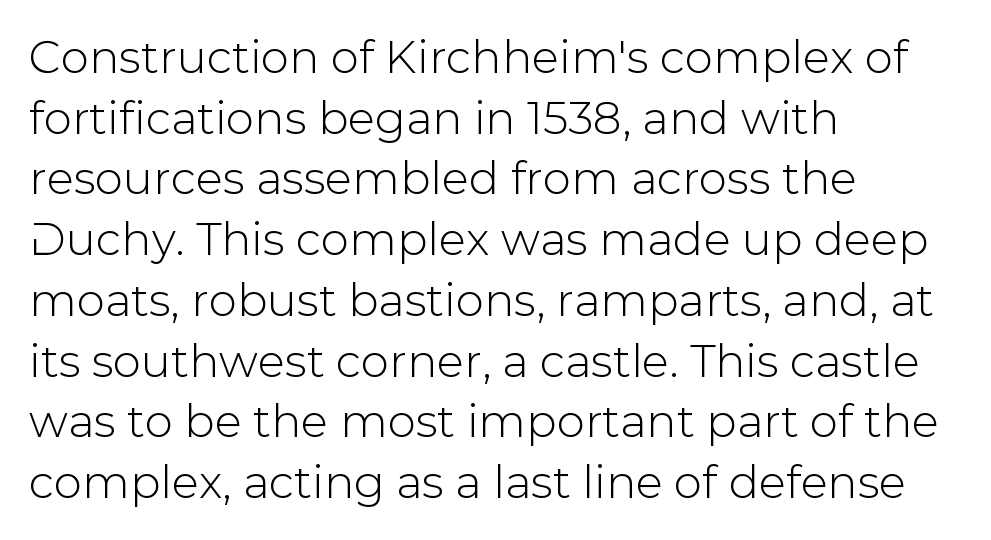
{"serif": "no", "italic": "no", "width": "normal", "stroke_contrast": "low", "x_height": "medium", "monospaced": "no", "underline": "no", "align": "left", "line_spacing": "normal", "line_spacing_ratio": 1.35, "letter_spacing": "normal", "letter_spacing_em": 0.0, "glyph_px": 45}
